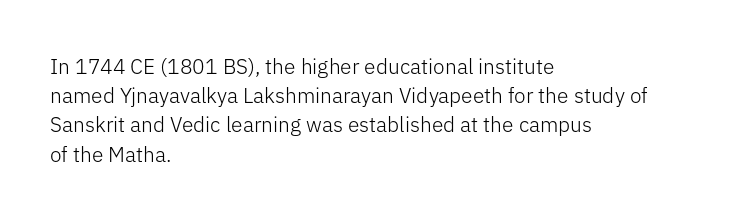
Q: Is the text bold? A: No.
Q: Is the text italic (slanted)? A: No, it is upright.
Q: Is the text underlined? A: No.
Q: How is the paragraph aligned? A: Left-aligned.
Q: Is the spacing between letters normal or unusually wide? A: Normal.
Q: Is the spacing between lines tight, normal or loose? A: Normal.
